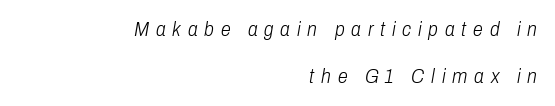
Q: Is the text bold? A: No.
Q: Is the text italic (slanted)? A: Yes, it leans right by about 10 degrees.
Q: Is the text underlined? A: No.
Q: How is the paragraph aligned? A: Right-aligned.
Q: Is the spacing between letters normal or unusually wide? A: Unusually wide.
Q: Is the spacing between lines tight, normal or loose? A: Loose.
